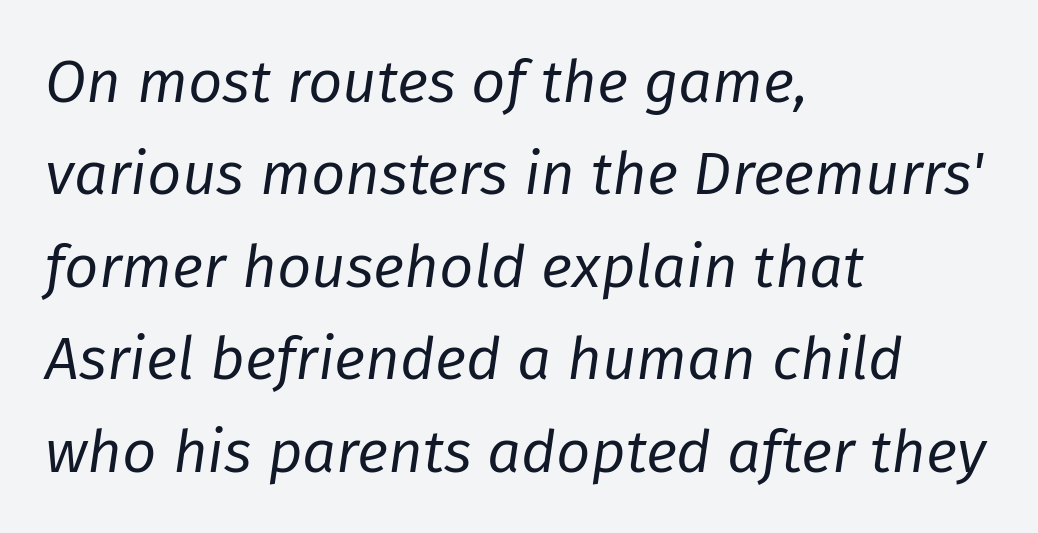
The image shows 60 px regular-weight type, italic (leaning right); set left-aligned, normal line spacing (1.54x), normal letter spacing, not underlined; low stroke contrast and a medium x-height.
